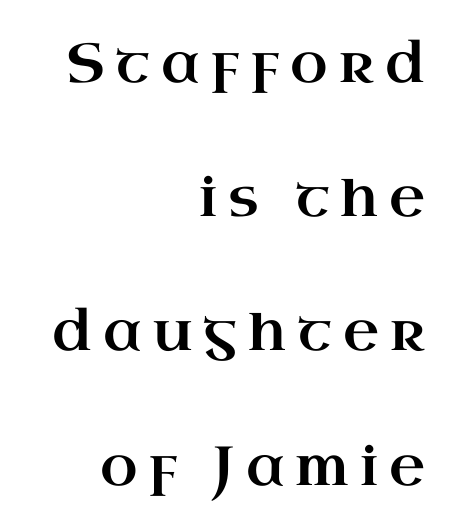
{"serif": "yes", "italic": "no", "width": "wide", "stroke_contrast": "high", "x_height": "small", "monospaced": "no", "underline": "no", "align": "right", "line_spacing": "loose", "line_spacing_ratio": 2.44, "letter_spacing": "wide", "letter_spacing_em": 0.2, "glyph_px": 55}
